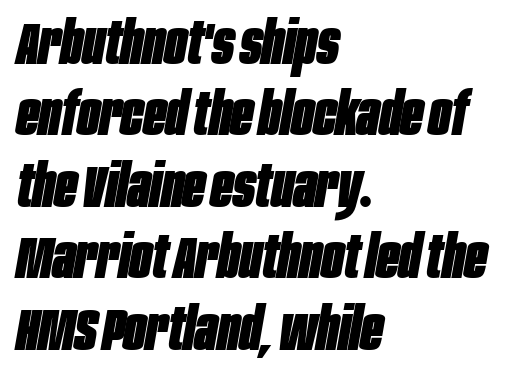
{"italic": "yes", "lean": "right", "slant_degrees": 10, "bold": "yes", "weight": "heavy", "width": "condensed", "stroke_contrast": "low", "x_height": "large", "monospaced": "no", "underline": "no", "align": "left", "line_spacing_ratio": 1.21, "letter_spacing": "normal", "letter_spacing_em": 0.0, "glyph_px": 59}
